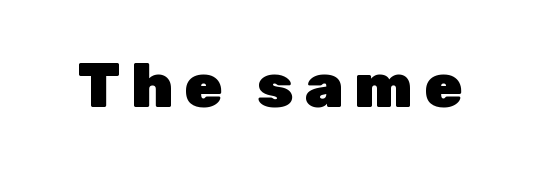
Letterform terminals end flat and unadorned throughout the passage. You can tell it's not italic because the verticals are truly vertical. The foot of each line stays bare and open. Think of a printed novel: that variable character pitch is what you see here. Heft: maximum for text — a bold.
